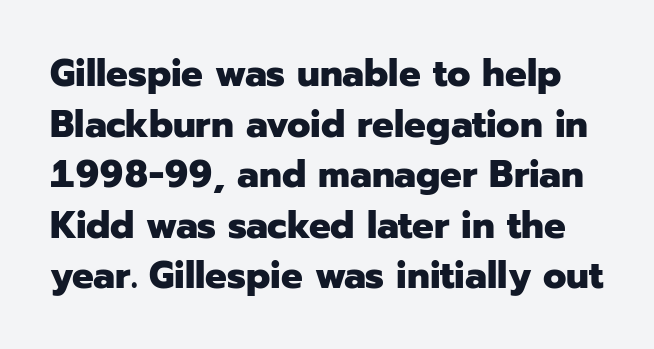
Q: Is the text bold? A: Yes.
Q: Is the text italic (slanted)? A: No, it is upright.
Q: Is the typeface a serif or a sans-serif typeface? A: Sans-serif.
Q: Is the text underlined? A: No.
Q: Is the spacing between letters normal or unusually wide? A: Normal.
Q: Is the spacing between lines tight, normal or loose? A: Normal.
Q: Width (condensed, normal, or wide)? A: Normal.
Q: Stroke contrast? A: Low.
Q: x-height? A: Medium.
Q: Monospaced? A: No.
